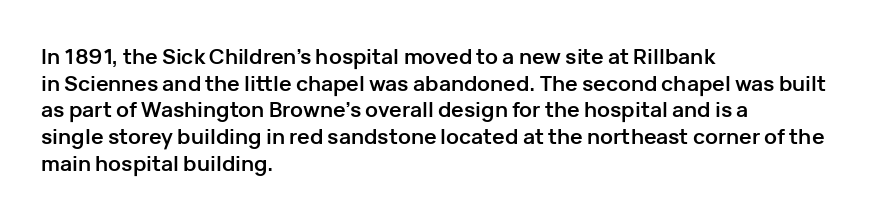
Q: Is the text bold? A: Yes.
Q: Is the text italic (slanted)? A: No, it is upright.
Q: Is the text underlined? A: No.
Q: How is the paragraph aligned? A: Left-aligned.
Q: Is the spacing between letters normal or unusually wide? A: Normal.
Q: Is the spacing between lines tight, normal or loose? A: Normal.
